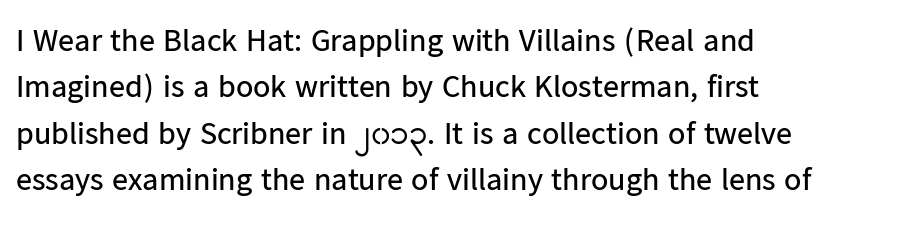
A student would call this left alignment; a typographer would say flush left, rag right. Lines of text with bare space underneath. The strokes are not fattened; the text isn't bold. Does extra space separate the letters? No, they use regular spacing. Does the lettering tilt? It doesn't — this is upright. The vertical gap from one line to the next is medium.
